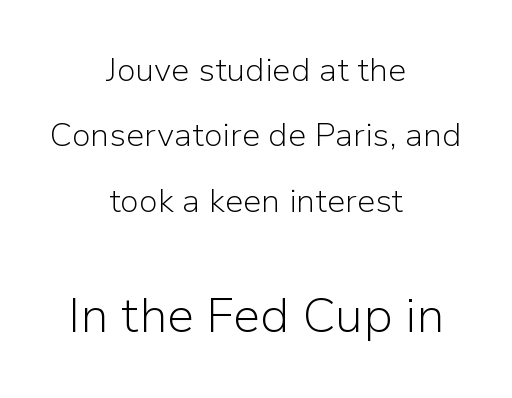
{"serif": "no", "italic": "no", "bold": "no", "weight": "light", "width": "normal", "stroke_contrast": "low", "x_height": "medium", "monospaced": "no", "underline": "no", "align": "center", "line_spacing": "loose", "line_spacing_ratio": 1.98, "letter_spacing": "normal", "letter_spacing_em": 0.0, "larger_block": "second", "size_ratio": 1.48, "glyph_px": 49}
